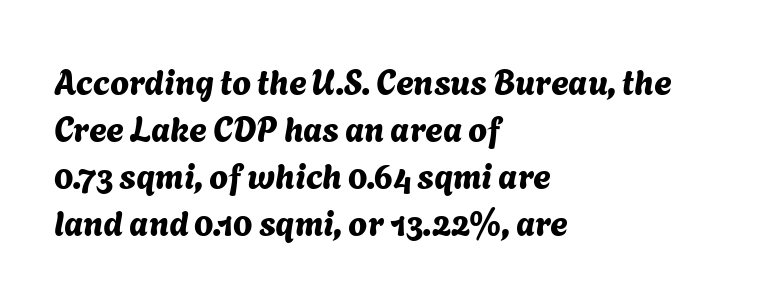
{"serif": "no", "width": "normal", "stroke_contrast": "medium", "x_height": "medium", "monospaced": "no", "underline": "no", "align": "left", "line_spacing": "normal", "line_spacing_ratio": 1.38, "letter_spacing": "normal", "letter_spacing_em": 0.0, "glyph_px": 34}
